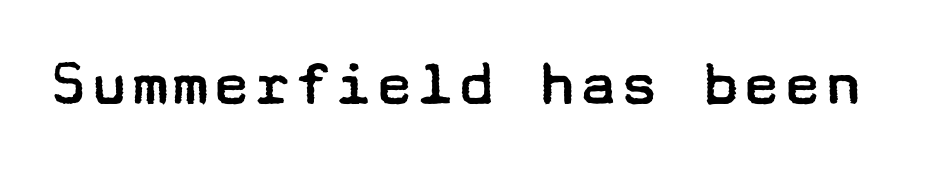
The image shows 68 px regular-weight, wide sans-serif type, upright; set normal letter spacing, not underlined; low stroke contrast and a medium x-height.
